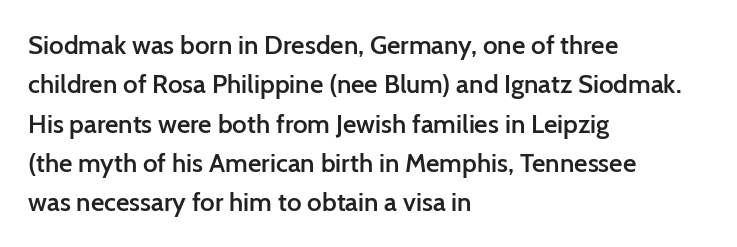
Layout note: lines flush left. The rendering uses a moderate line-height, typical for paragraphs. The typography opts for an upright posture over an oblique one. Weight check: semibold — heavier than regular, not quite bold. The area under the type is left untouched.
